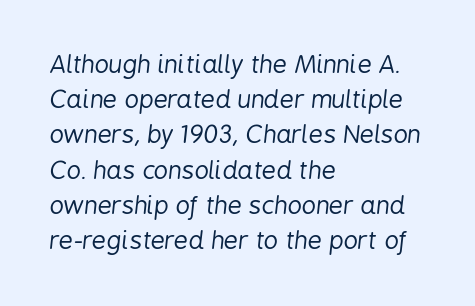
Q: Is the text bold? A: No.
Q: Is the text italic (slanted)? A: Yes, it leans right by about 6 degrees.
Q: Is the text underlined? A: No.
Q: How is the paragraph aligned? A: Left-aligned.
Q: Is the spacing between letters normal or unusually wide? A: Normal.
Q: Is the spacing between lines tight, normal or loose? A: Normal.
